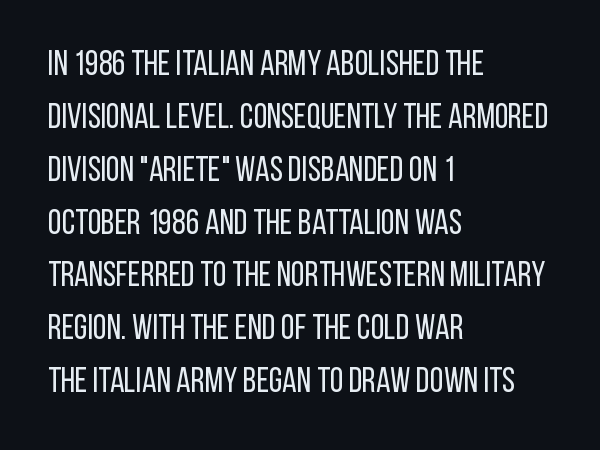
{"serif": "no", "italic": "no", "bold": "no", "weight": "regular", "width": "condensed", "stroke_contrast": "low", "x_height": "large", "monospaced": "no", "underline": "no", "align": "left", "line_spacing": "normal", "line_spacing_ratio": 1.51, "letter_spacing": "normal", "letter_spacing_em": 0.0, "glyph_px": 35}
